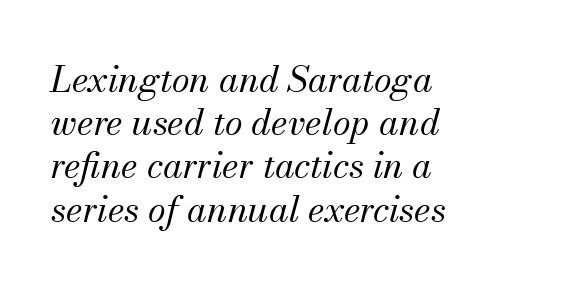
The image shows 36 px regular-weight serif type, italic (leaning right); set left-aligned, line spacing 1.2x, normal letter spacing, not underlined; medium stroke contrast and a small x-height.
